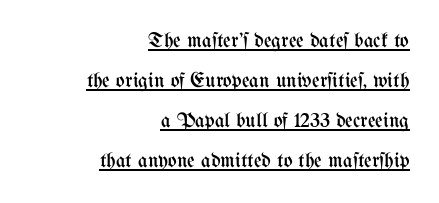
Q: Is the text bold? A: No.
Q: Is the text italic (slanted)? A: No, it is upright.
Q: Is the text underlined? A: Yes.
Q: How is the paragraph aligned? A: Right-aligned.
Q: Is the spacing between letters normal or unusually wide? A: Normal.
Q: Is the spacing between lines tight, normal or loose? A: Loose.
